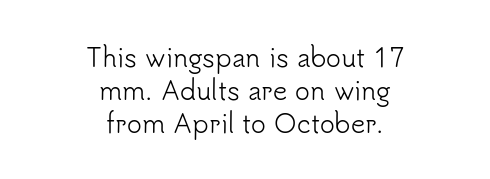
Successive baselines arrive at the customary interval. Vertical stems look standard width or narrower in stroke. Glance below the letters and you will spot only blank space. Caption: standard tracking, unaltered. The font's upright variant was chosen for this text.
